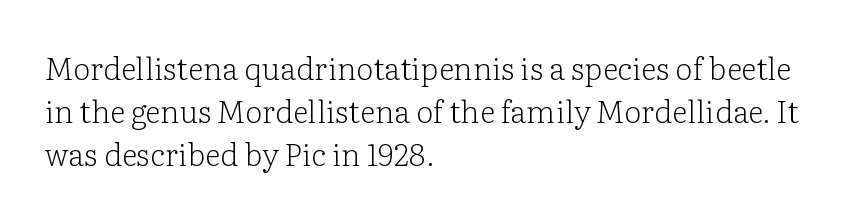
The image shows 31 px light serif type, upright; set left-aligned, normal line spacing (1.38x), normal letter spacing, not underlined; low stroke contrast and a medium x-height.
